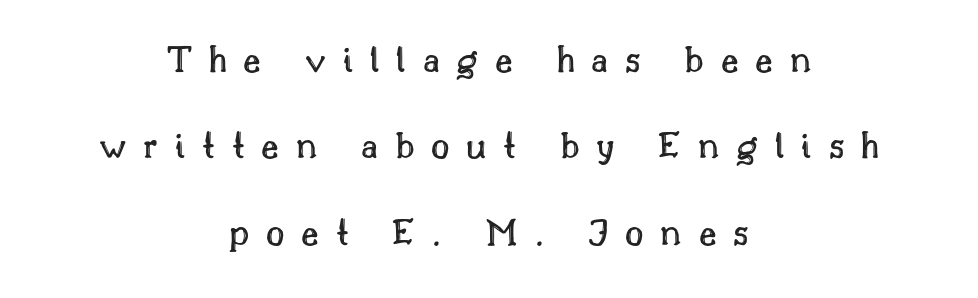
Q: Is the text italic (slanted)? A: No, it is upright.
Q: Is the text underlined? A: No.
Q: How is the paragraph aligned? A: Centered.
Q: Is the spacing between letters normal or unusually wide? A: Unusually wide.
Q: Is the spacing between lines tight, normal or loose? A: Loose.
Q: Width (condensed, normal, or wide)? A: Normal.
Q: x-height? A: Small.
Q: Monospaced? A: No.
